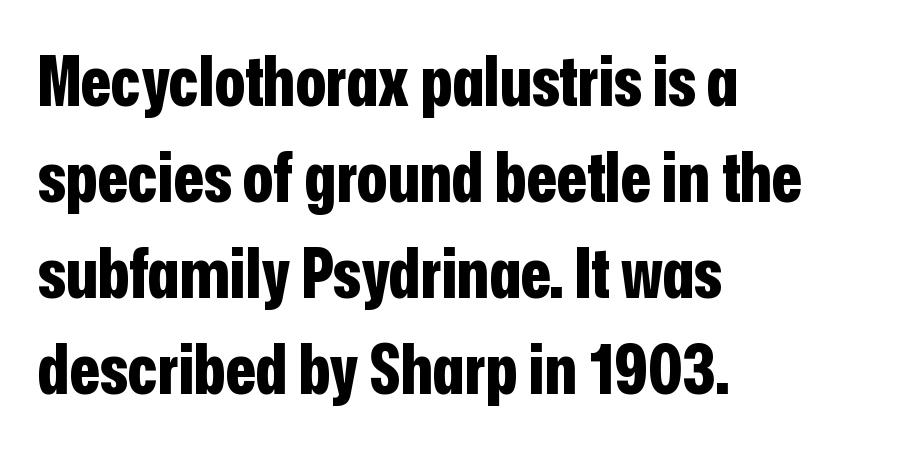
The passage shown stacks its lines at a standard gap. Glance below the letters and you will spot only blank space. A student would call this left alignment; a typographer would say flush left, rag right. The rendering uses a bold face; every stroke is thick and dark.
